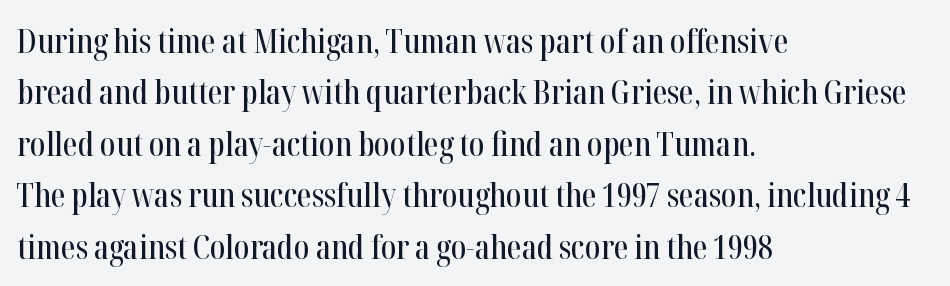
The image shows 33 px condensed serif type, upright; set left-aligned, normal line spacing (1.56x), normal letter spacing, not underlined; high stroke contrast and a medium x-height.
